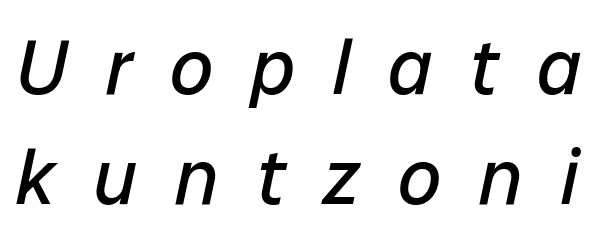
Q: Is the text bold? A: No.
Q: Is the text italic (slanted)? A: Yes, it leans right by about 12 degrees.
Q: Is the text underlined? A: No.
Q: Is the spacing between letters normal or unusually wide? A: Unusually wide.
Q: Is the spacing between lines tight, normal or loose? A: Normal.
Q: Width (condensed, normal, or wide)? A: Normal.
Q: Stroke contrast? A: Low.
Q: x-height? A: Medium.
Q: Monospaced? A: No.
